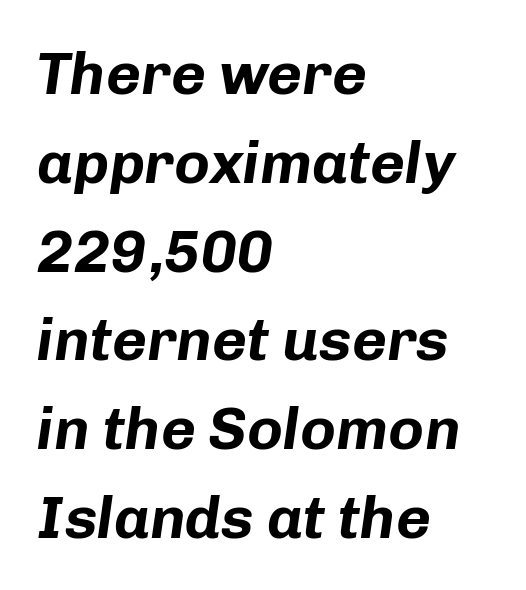
Q: Is the text bold? A: Yes.
Q: Is the text italic (slanted)? A: Yes, it leans right by about 8 degrees.
Q: Is the text underlined? A: No.
Q: How is the paragraph aligned? A: Left-aligned.
Q: Is the spacing between letters normal or unusually wide? A: Normal.
Q: Is the spacing between lines tight, normal or loose? A: Normal.
Q: Width (condensed, normal, or wide)? A: Normal.
Q: Stroke contrast? A: Low.
Q: x-height? A: Medium.
Q: Monospaced? A: No.
